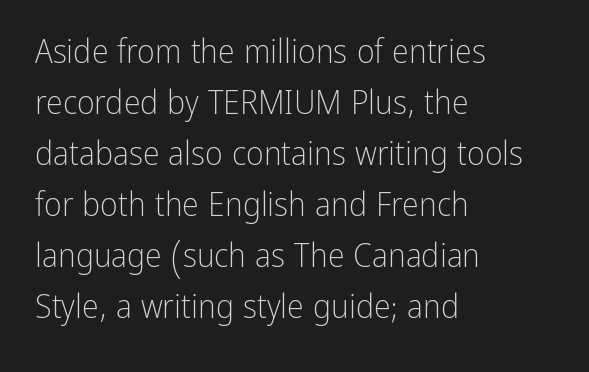
The image shows 34 px light, condensed sans-serif type, upright; set left-aligned, normal line spacing (1.5x), normal letter spacing, not underlined; low stroke contrast and a medium x-height.
